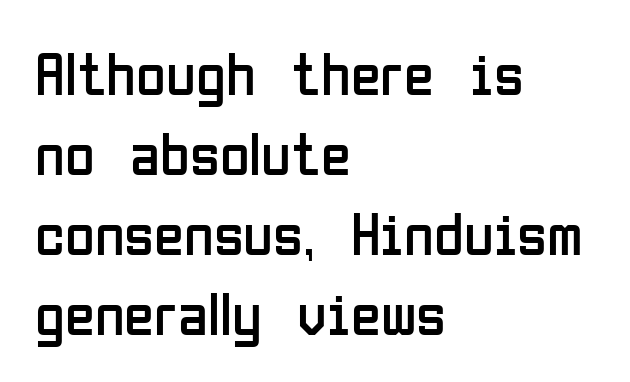
{"serif": "no", "italic": "no", "bold": "no", "weight": "regular", "width": "condensed", "stroke_contrast": "low", "x_height": "medium", "monospaced": "no", "underline": "no", "align": "left", "line_spacing": "normal", "line_spacing_ratio": 1.31, "letter_spacing": "normal", "letter_spacing_em": 0.0, "glyph_px": 61}
